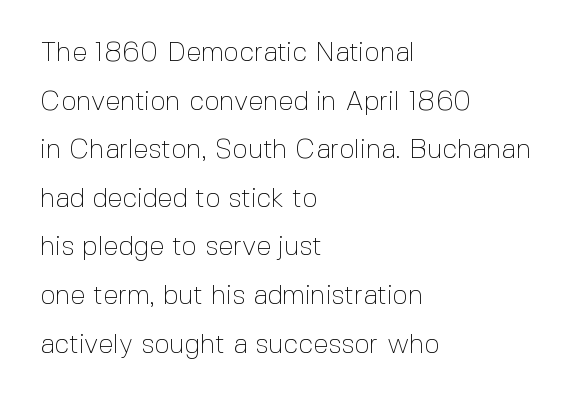
Characters remain perfectly vertical along every line. Every row of glyphs begins at an identical x-position on the left. The specimen omits any rule beneath the text block's lines. Stroke mass is kept to a normal reading level or below.
